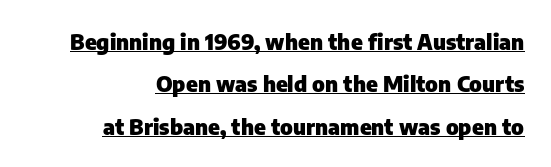
{"italic": "no", "bold": "yes", "underline": "yes", "align": "right", "line_spacing": "loose", "line_spacing_ratio": 1.93, "letter_spacing": "normal", "letter_spacing_em": 0.0, "glyph_px": 22}
